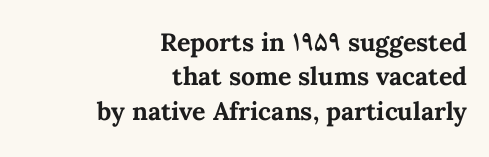
The image shows 25 px bold type, upright; set right-aligned, normal line spacing (1.38x), normal letter spacing, not underlined.
